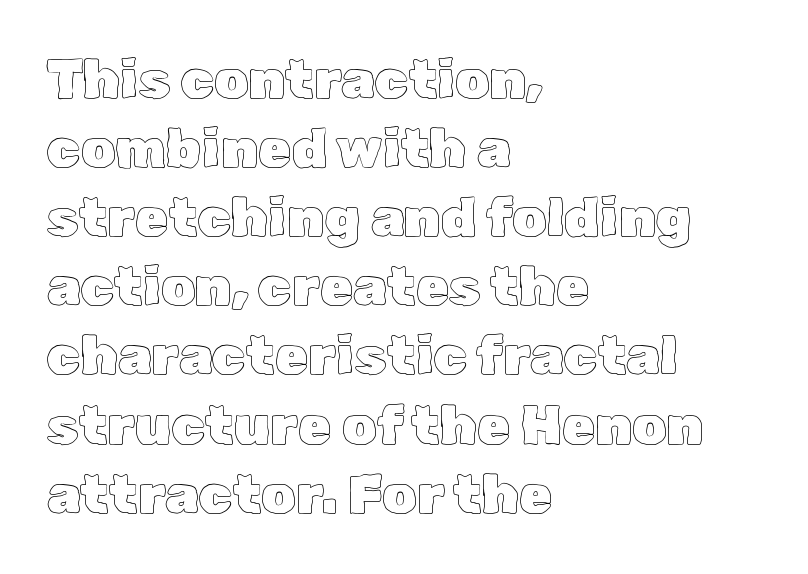
Q: Is the text italic (slanted)? A: No, it is upright.
Q: Is the text underlined? A: No.
Q: How is the paragraph aligned? A: Left-aligned.
Q: Is the spacing between letters normal or unusually wide? A: Normal.
Q: Is the spacing between lines tight, normal or loose? A: Normal.
Q: Width (condensed, normal, or wide)? A: Normal.
Q: x-height? A: Medium.
Q: Monospaced? A: No.
